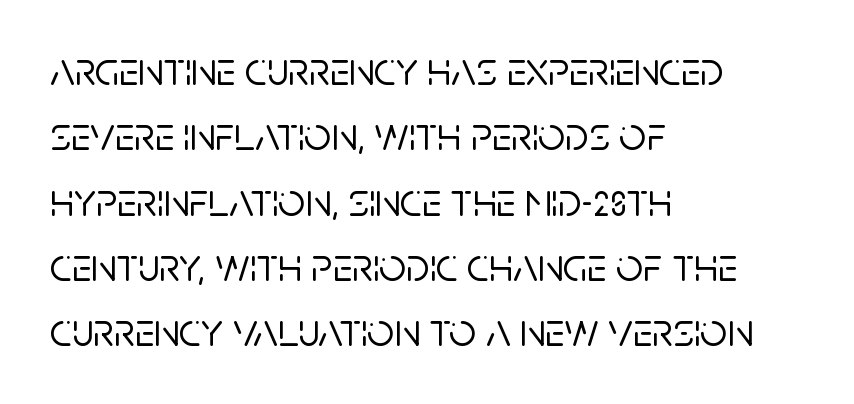
Q: Is the text italic (slanted)? A: No, it is upright.
Q: Is the typeface a serif or a sans-serif typeface? A: Sans-serif.
Q: Is the text underlined? A: No.
Q: How is the paragraph aligned? A: Left-aligned.
Q: Is the spacing between letters normal or unusually wide? A: Normal.
Q: Is the spacing between lines tight, normal or loose? A: Normal.
Q: Width (condensed, normal, or wide)? A: Normal.
Q: Stroke contrast? A: Low.
Q: x-height? A: Large.
Q: Monospaced? A: No.
